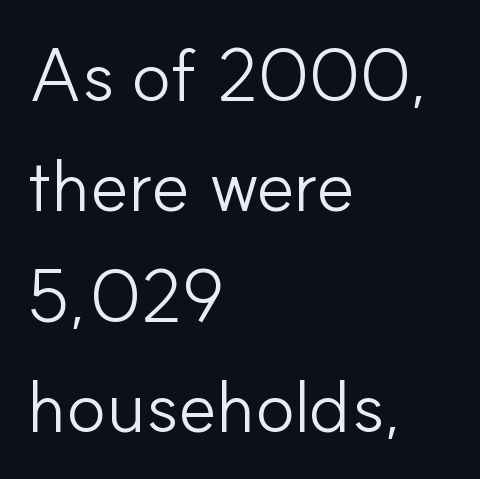
Q: Is the text bold? A: No.
Q: Is the text italic (slanted)? A: No, it is upright.
Q: Is the typeface a serif or a sans-serif typeface? A: Sans-serif.
Q: Is the text underlined? A: No.
Q: How is the paragraph aligned? A: Left-aligned.
Q: Is the spacing between letters normal or unusually wide? A: Normal.
Q: Is the spacing between lines tight, normal or loose? A: Normal.
Q: Width (condensed, normal, or wide)? A: Normal.
Q: Stroke contrast? A: Low.
Q: x-height? A: Small.
Q: Monospaced? A: No.
